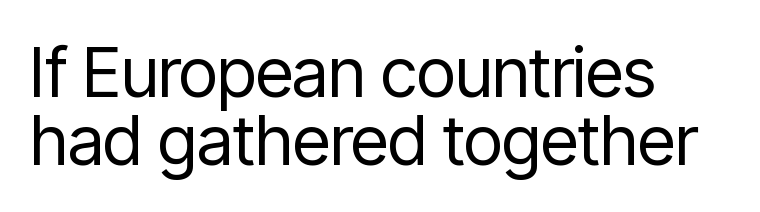
{"serif": "no", "italic": "no", "bold": "no", "weight": "regular", "width": "condensed", "stroke_contrast": "low", "x_height": "medium", "monospaced": "no", "underline": "no", "align": "left", "line_spacing": "tight", "line_spacing_ratio": 0.98, "letter_spacing": "normal", "letter_spacing_em": 0.0, "glyph_px": 69}
